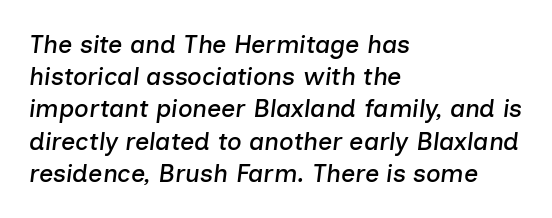
The image shows 25 px text type, italic (leaning right); set left-aligned, normal line spacing (1.29x), normal letter spacing, not underlined.
